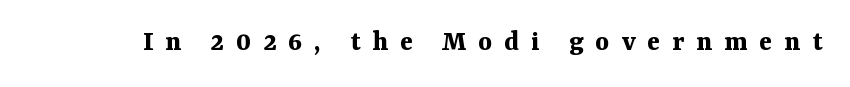
Is this a fixed-width face? No — the glyphs have proportional, varying widths. The characters look thick and weighty, a clear bold. This is roman type, the default non-slanted kind. Each letter's strokes conclude with small projecting serifs.
